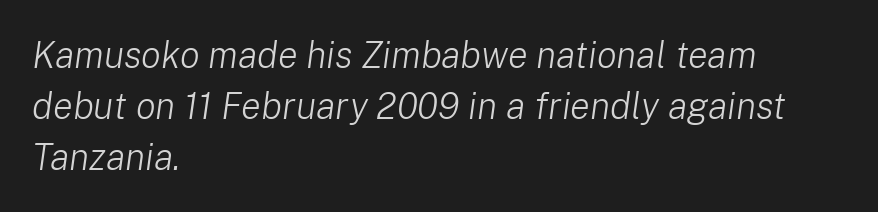
The image shows 37 px light type, italic (leaning right); set left-aligned, normal line spacing (1.38x), normal letter spacing, not underlined; low stroke contrast and a medium x-height.
